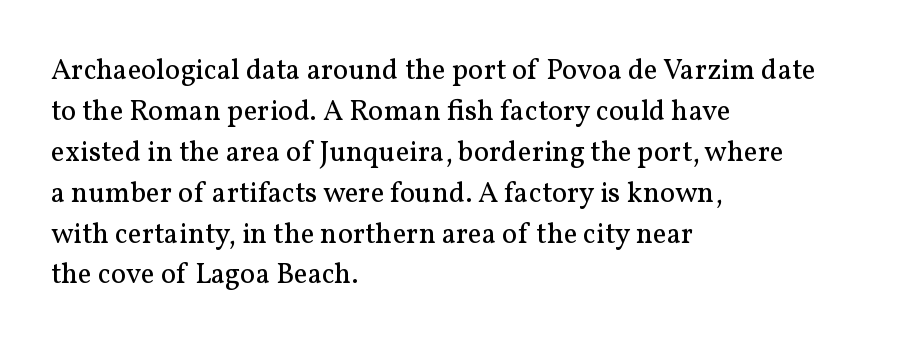
{"serif": "yes", "italic": "no", "bold": "no", "weight": "regular", "width": "normal", "stroke_contrast": "medium", "x_height": "medium", "monospaced": "no", "underline": "no", "align": "left", "line_spacing": "normal", "line_spacing_ratio": 1.41, "letter_spacing": "normal", "letter_spacing_em": 0.0, "glyph_px": 29}
